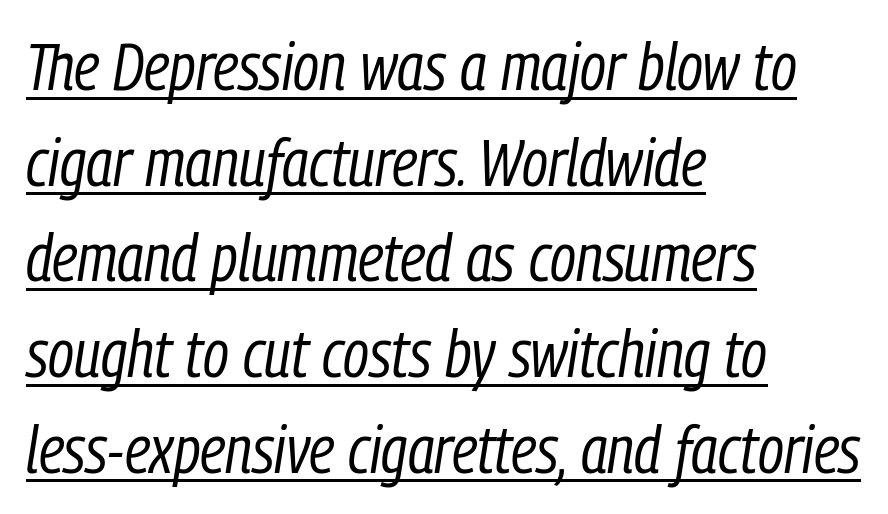
The image shows 66 px regular-weight, condensed type, italic (leaning right); set left-aligned, normal line spacing (1.45x), normal letter spacing, underlined; low stroke contrast and a medium x-height.
